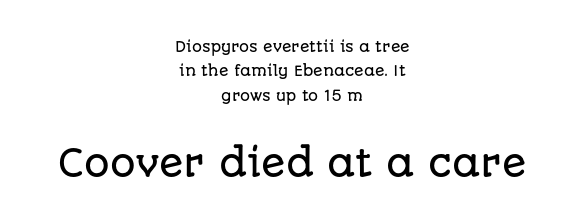
Q: Is the text italic (slanted)? A: No, it is upright.
Q: Is the typeface a serif or a sans-serif typeface? A: Sans-serif.
Q: Is the text underlined? A: No.
Q: How is the paragraph aligned? A: Centered.
Q: Is the spacing between letters normal or unusually wide? A: Normal.
Q: Which block of text is set in a larger size, the first (top) or the second (bottom)? A: The second (bottom) one.
Q: Width (condensed, normal, or wide)? A: Normal.
Q: Stroke contrast? A: Low.
Q: x-height? A: Large.
Q: Monospaced? A: No.
